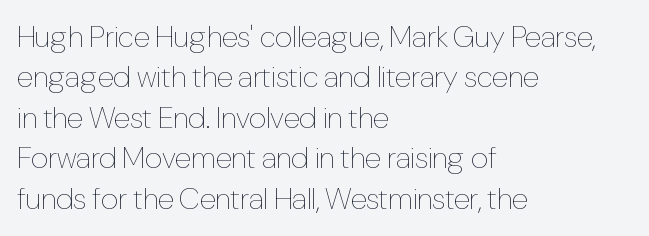
Q: Is the text bold? A: No.
Q: Is the text italic (slanted)? A: No, it is upright.
Q: Is the text underlined? A: No.
Q: How is the paragraph aligned? A: Left-aligned.
Q: Is the spacing between letters normal or unusually wide? A: Normal.
Q: Is the spacing between lines tight, normal or loose? A: Normal.
Q: Width (condensed, normal, or wide)? A: Condensed.
Q: Stroke contrast? A: Low.
Q: x-height? A: Medium.
Q: Monospaced? A: No.
